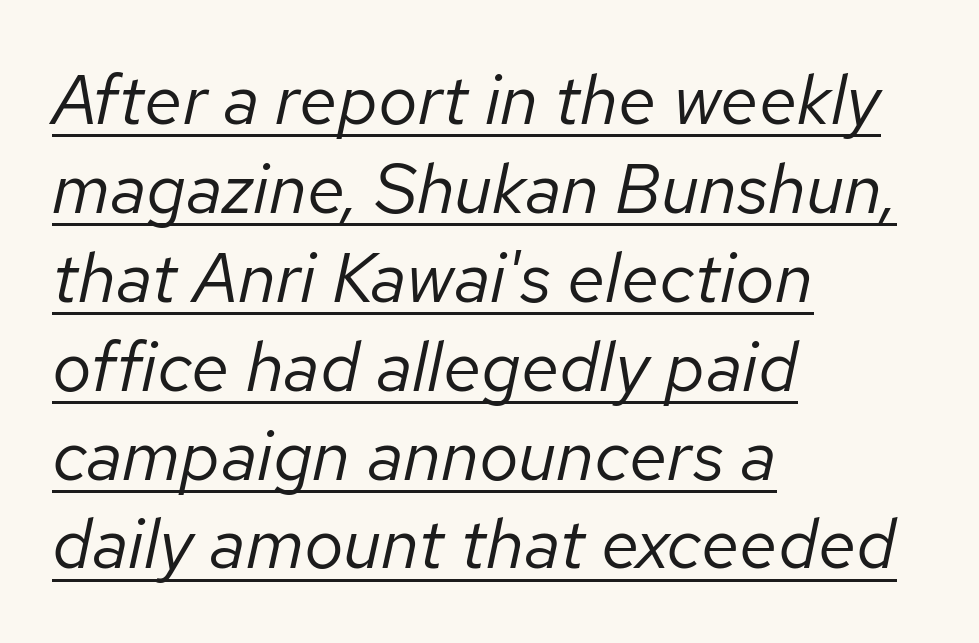
Like a heading marked for emphasis, these lines bear an underscore. Think of a printed novel: that variable character pitch is what you see here. Heft: none added — not bold. Slanted lettering throughout. The text block is weighted toward the left margin, trailing off unevenly rightward.
